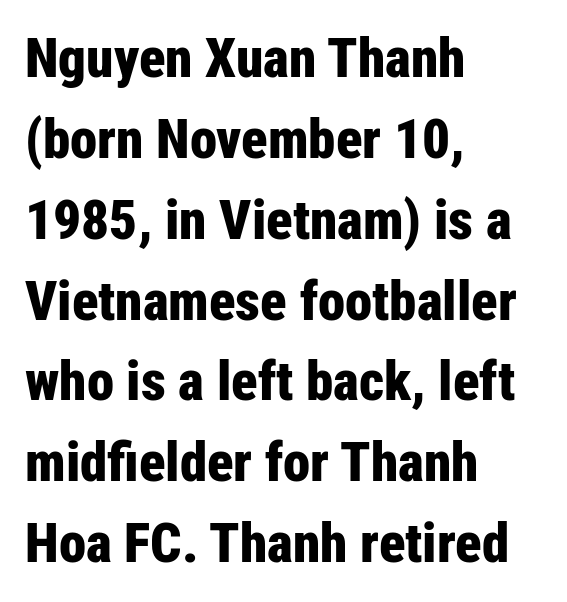
Q: Is the text bold? A: Yes.
Q: Is the text italic (slanted)? A: No, it is upright.
Q: Is the typeface a serif or a sans-serif typeface? A: Sans-serif.
Q: Is the text underlined? A: No.
Q: How is the paragraph aligned? A: Left-aligned.
Q: Is the spacing between letters normal or unusually wide? A: Normal.
Q: Is the spacing between lines tight, normal or loose? A: Normal.
Q: Width (condensed, normal, or wide)? A: Condensed.
Q: Stroke contrast? A: Low.
Q: x-height? A: Medium.
Q: Monospaced? A: No.
